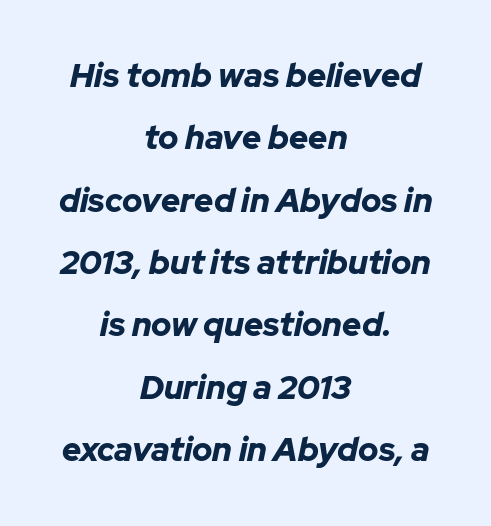
Reading down the block, each line starts at a different indent, mirrored at its end. Spacing between characters is what you'd get straight out of the box. These lines are rendered in a variable-pitch font. Bold? Absolutely — the strokes are thick and heavy. Tall strokes in this sample are angled rather than plumb.
